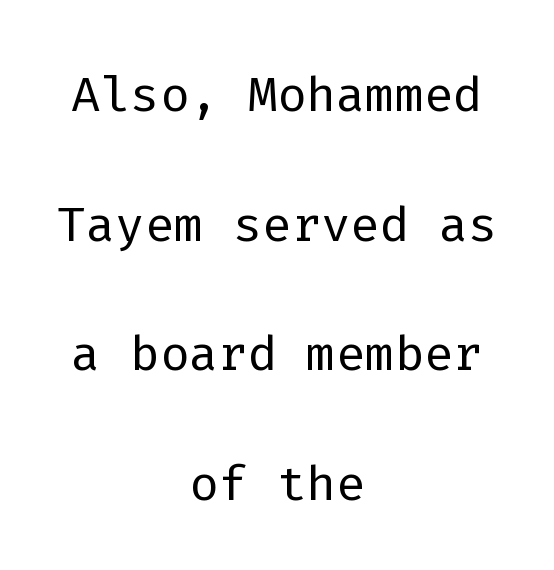
Q: Is the text bold? A: No.
Q: Is the text italic (slanted)? A: No, it is upright.
Q: Is the typeface a serif or a sans-serif typeface? A: Sans-serif.
Q: Is the text underlined? A: No.
Q: How is the paragraph aligned? A: Centered.
Q: Is the spacing between letters normal or unusually wide? A: Normal.
Q: Width (condensed, normal, or wide)? A: Normal.
Q: Stroke contrast? A: Low.
Q: x-height? A: Medium.
Q: Monospaced? A: Yes.
